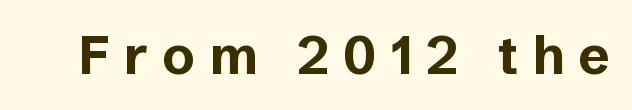
Q: Is the text bold? A: Yes.
Q: Is the text italic (slanted)? A: No, it is upright.
Q: Is the typeface a serif or a sans-serif typeface? A: Sans-serif.
Q: Is the text underlined? A: No.
Q: Is the spacing between letters normal or unusually wide? A: Unusually wide.
Q: Width (condensed, normal, or wide)? A: Normal.
Q: Stroke contrast? A: Low.
Q: x-height? A: Medium.
Q: Monospaced? A: No.
